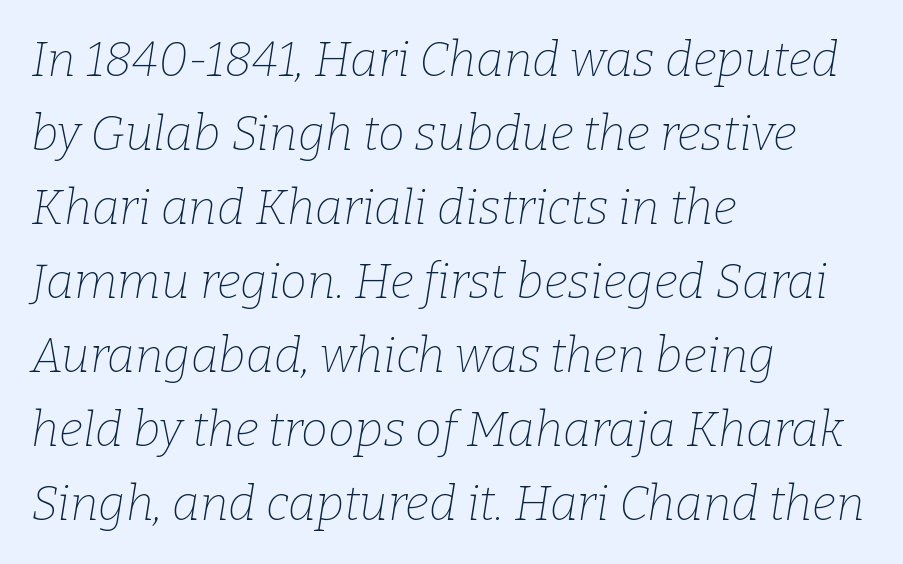
Q: Is the text bold? A: No.
Q: Is the text italic (slanted)? A: Yes, it leans right by about 9 degrees.
Q: Is the typeface a serif or a sans-serif typeface? A: Serif.
Q: Is the text underlined? A: No.
Q: How is the paragraph aligned? A: Left-aligned.
Q: Is the spacing between letters normal or unusually wide? A: Normal.
Q: Is the spacing between lines tight, normal or loose? A: Normal.
Q: Width (condensed, normal, or wide)? A: Normal.
Q: Stroke contrast? A: Low.
Q: x-height? A: Medium.
Q: Monospaced? A: No.
